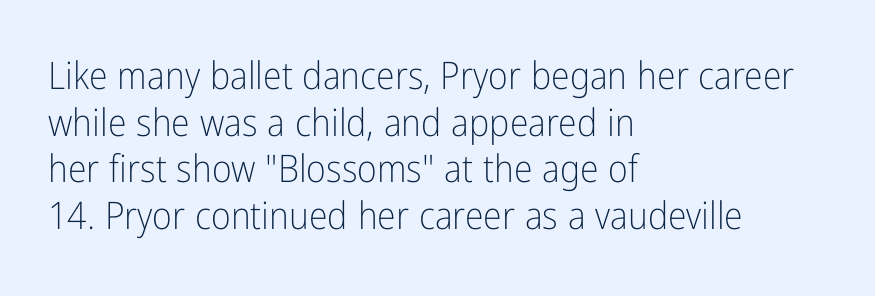
The string is rendered with underlining switched off. Alignment: flush left. Serif or sans? Sans — the stroke terminals are bare. Ascenders rise straight up at ninety degrees. No chunkiness to these letters — they're not bold.
